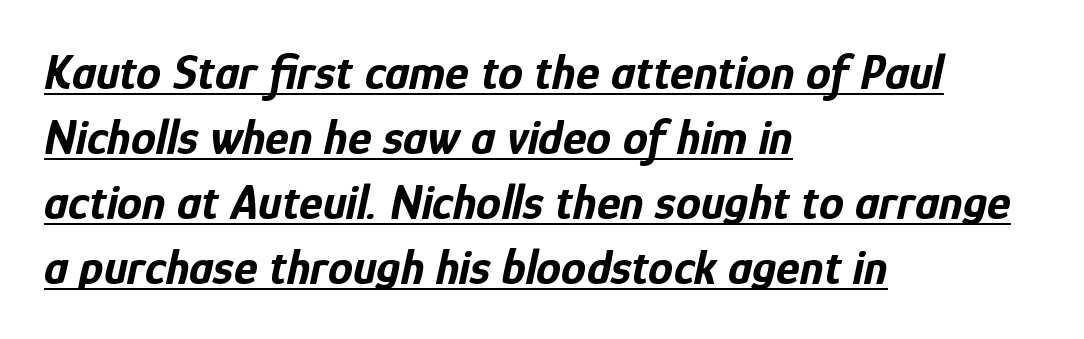
The rendering keeps characters at their native spacing. Spacing verdict: proportional, widths tailored to each character. Visually the block forms a straight wall on the left and a jagged coastline on the right. Bold? Absolutely — the strokes are thick and heavy.
